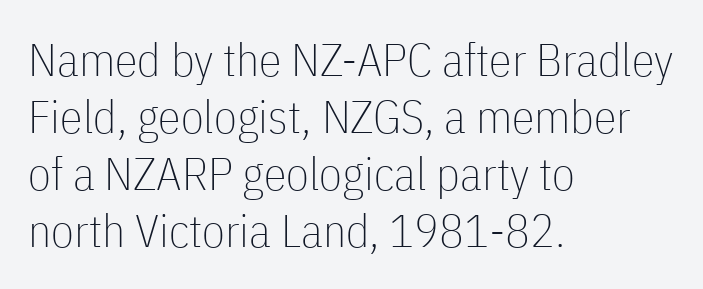
The image shows 46 px thin, condensed sans-serif type, upright; set left-aligned, line spacing 1.24x, normal letter spacing, not underlined; low stroke contrast and a medium x-height.
